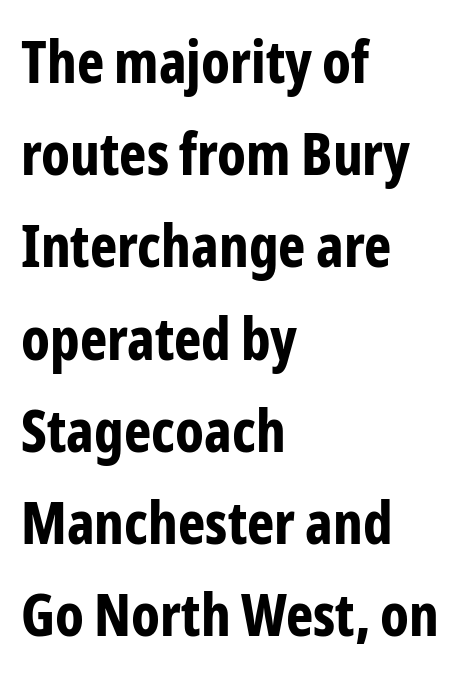
{"serif": "no", "italic": "no", "bold": "yes", "weight": "bold", "width": "condensed", "stroke_contrast": "low", "x_height": "medium", "monospaced": "no", "underline": "no", "align": "left", "line_spacing": "normal", "line_spacing_ratio": 1.59, "letter_spacing": "normal", "letter_spacing_em": 0.0, "glyph_px": 58}
